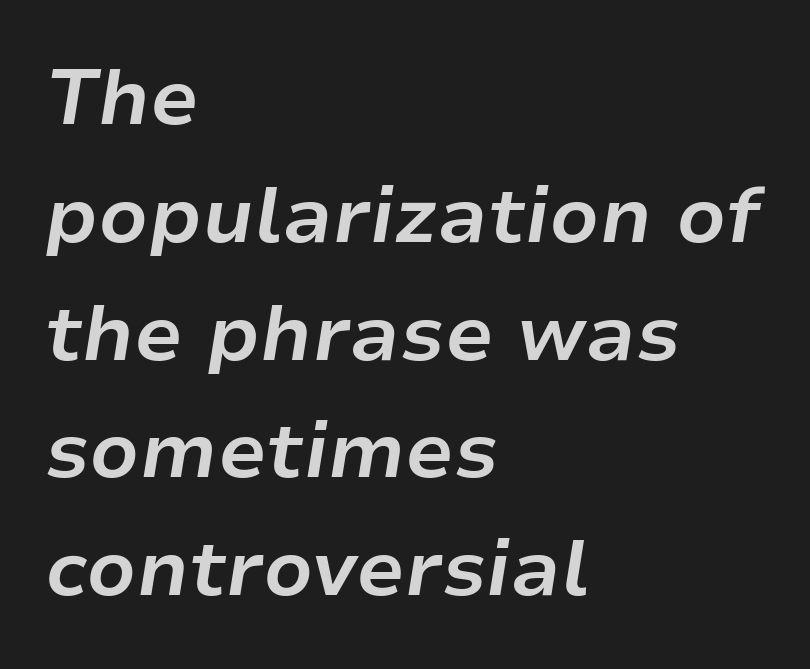
The gaps between neighbouring characters are ordinary and unremarkable. Descenders are the only things crossing below the line. A dark, heavy texture on the line: the type is bold. Notice how the stems are inclined rather than vertical — that's the hallmark of italics. Compared with a centered layout, this one pins lines to the left instead.
